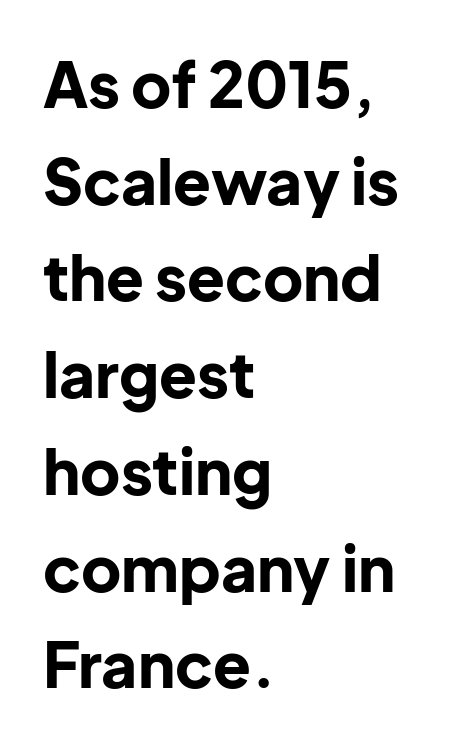
This is roman type, the default non-slanted kind. A dark, heavy texture on the line: the type is bold. If you drew a ruler down the left edge, every line would touch it. Tracking here is standard; glyphs follow each other at the usual distance.
